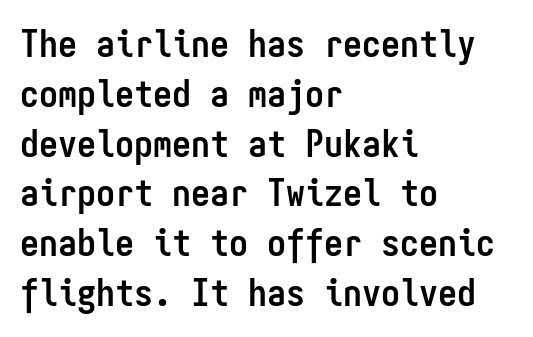
The image shows 38 px semibold, condensed sans-serif type, upright, monospaced; set left-aligned, normal line spacing (1.31x), normal letter spacing, not underlined; low stroke contrast and a medium x-height.
